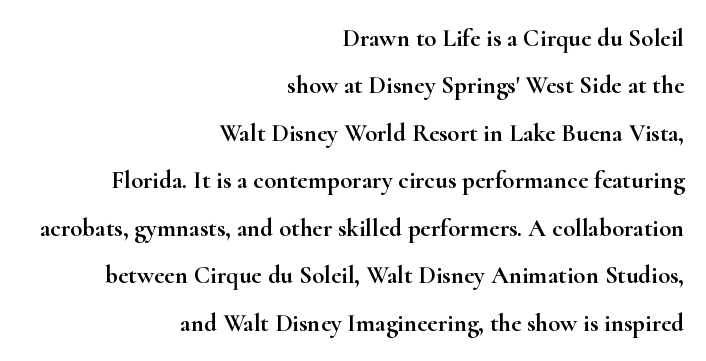
The image shows 25 px text type, upright; set right-aligned, loose line spacing (1.9x), normal letter spacing, not underlined.
